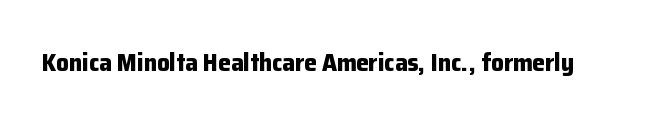
The image shows 25 px bold type, upright; set normal letter spacing, not underlined.
